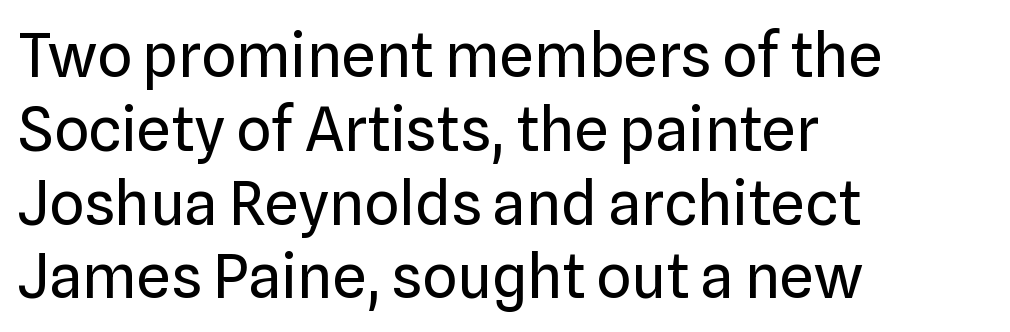
Q: Is the text bold? A: No.
Q: Is the text italic (slanted)? A: No, it is upright.
Q: Is the typeface a serif or a sans-serif typeface? A: Sans-serif.
Q: Is the text underlined? A: No.
Q: How is the paragraph aligned? A: Left-aligned.
Q: Is the spacing between letters normal or unusually wide? A: Normal.
Q: Width (condensed, normal, or wide)? A: Normal.
Q: Stroke contrast? A: Low.
Q: x-height? A: Medium.
Q: Monospaced? A: No.
